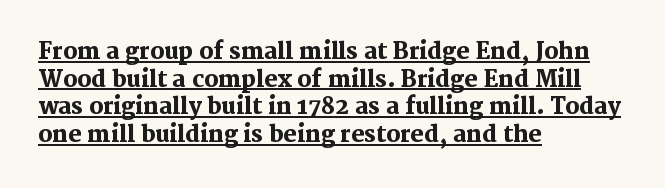
Q: Is the text bold? A: Yes.
Q: Is the text italic (slanted)? A: No, it is upright.
Q: Is the text underlined? A: Yes.
Q: How is the paragraph aligned? A: Left-aligned.
Q: Is the spacing between letters normal or unusually wide? A: Normal.
Q: Is the spacing between lines tight, normal or loose? A: Normal.
